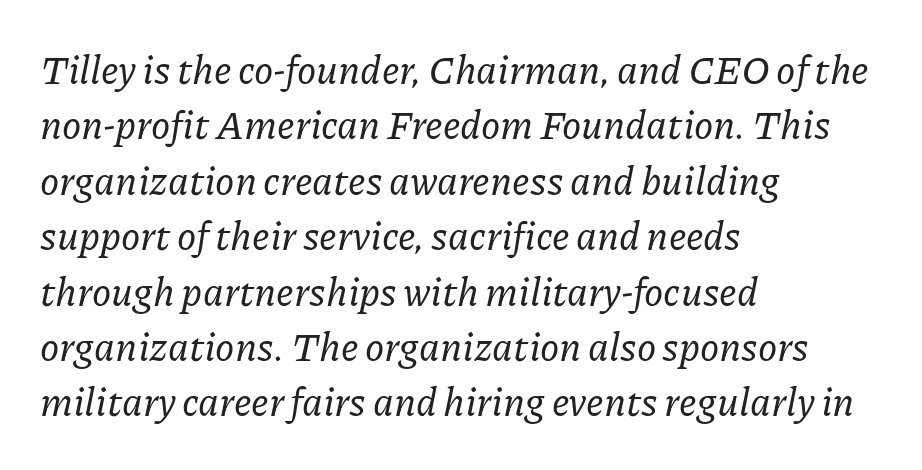
Clear beneath every line of the passage. Look at the bottom of the vertical strokes: they flare into serifs here. Italic: yes, the glyphs are oblique. Looks like regular typesetting: each glyph gets only the width it needs. Layout note: lines flush left.
